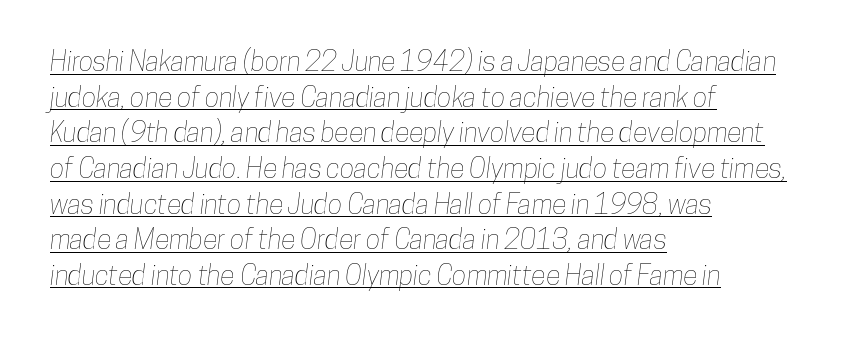
{"underline": "yes", "align": "left", "line_spacing": "normal", "line_spacing_ratio": 1.32, "letter_spacing": "normal", "letter_spacing_em": 0.0, "glyph_px": 27}
